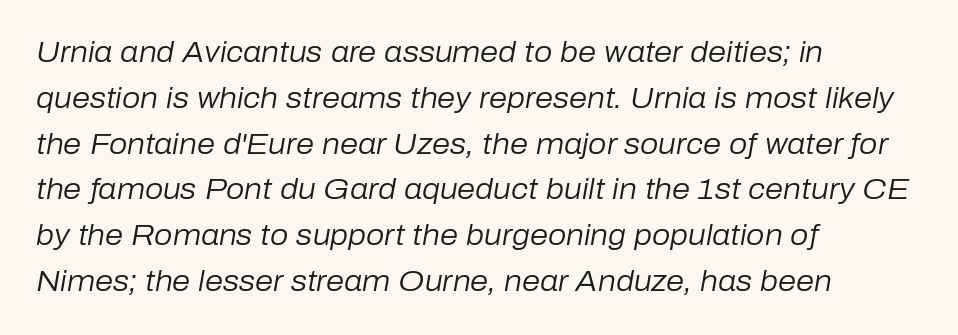
{"italic": "yes", "lean": "right", "slant_degrees": 10, "bold": "no", "weight": "regular", "width": "normal", "stroke_contrast": "low", "x_height": "medium", "monospaced": "no", "underline": "no", "align": "left", "line_spacing": "normal", "line_spacing_ratio": 1.58, "letter_spacing": "normal", "letter_spacing_em": 0.0, "glyph_px": 29}
